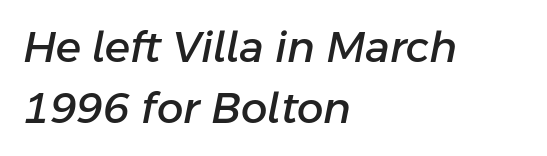
{"italic": "yes", "lean": "right", "slant_degrees": 11, "width": "normal", "stroke_contrast": "low", "x_height": "medium", "monospaced": "no", "underline": "no", "align": "left", "line_spacing": "normal", "line_spacing_ratio": 1.45, "letter_spacing": "normal", "letter_spacing_em": 0.0, "glyph_px": 42}
